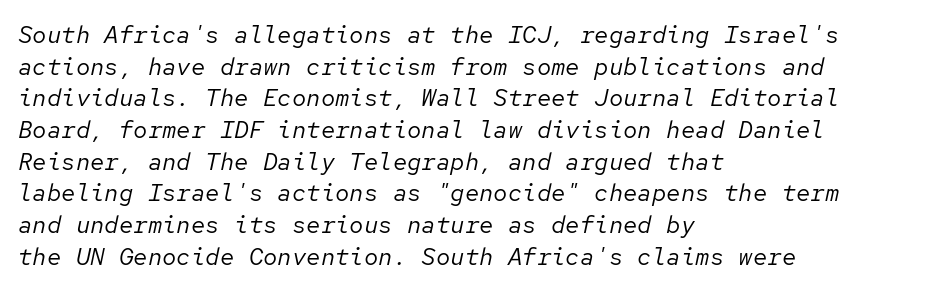
{"italic": "yes", "lean": "right", "slant_degrees": 12, "bold": "no", "underline": "no", "align": "left", "line_spacing": "normal", "line_spacing_ratio": 1.32, "letter_spacing": "normal", "letter_spacing_em": 0.0, "glyph_px": 24}
